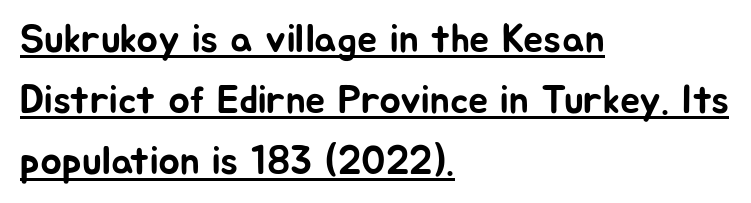
The image shows 40 px sans-serif type, upright; set left-aligned, normal line spacing (1.53x), normal letter spacing, underlined; low stroke contrast and a medium x-height.
